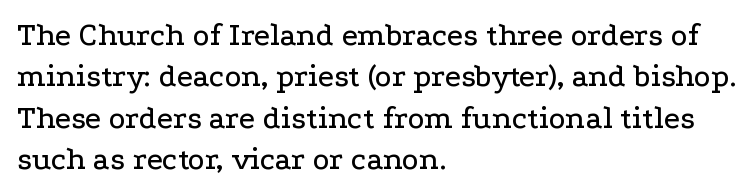
Q: Is the text italic (slanted)? A: No, it is upright.
Q: Is the typeface a serif or a sans-serif typeface? A: Serif.
Q: Is the text underlined? A: No.
Q: How is the paragraph aligned? A: Left-aligned.
Q: Is the spacing between letters normal or unusually wide? A: Normal.
Q: Is the spacing between lines tight, normal or loose? A: Normal.
Q: Width (condensed, normal, or wide)? A: Wide.
Q: Stroke contrast? A: Low.
Q: x-height? A: Medium.
Q: Monospaced? A: No.
